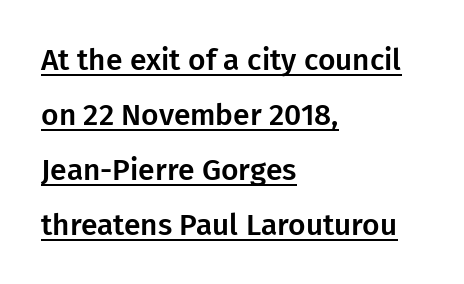
{"serif": "no", "italic": "no", "width": "normal", "stroke_contrast": "low", "x_height": "medium", "monospaced": "no", "underline": "yes", "align": "left", "line_spacing_ratio": 1.83, "letter_spacing": "normal", "letter_spacing_em": 0.0, "glyph_px": 30}
